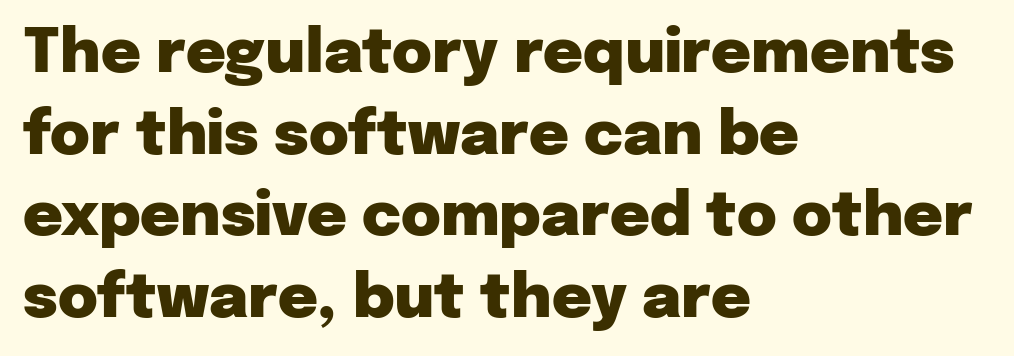
{"serif": "no", "italic": "no", "bold": "yes", "weight": "heavy", "width": "normal", "stroke_contrast": "low", "x_height": "medium", "monospaced": "no", "underline": "no", "align": "left", "line_spacing": "normal", "line_spacing_ratio": 1.34, "letter_spacing": "normal", "letter_spacing_em": 0.0, "glyph_px": 61}
